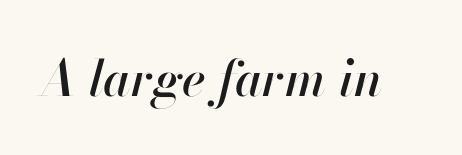
Q: Is the text italic (slanted)? A: Yes, it leans right by about 13 degrees.
Q: Is the text underlined? A: No.
Q: Is the spacing between letters normal or unusually wide? A: Normal.
Q: Width (condensed, normal, or wide)? A: Normal.
Q: Stroke contrast? A: High.
Q: x-height? A: Small.
Q: Monospaced? A: No.
